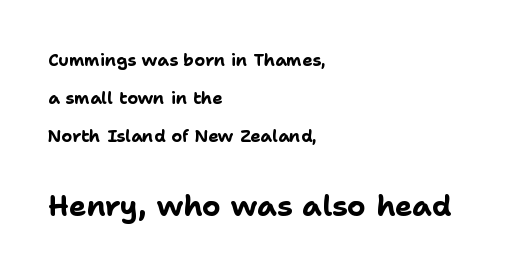
{"serif": "no", "italic": "no", "bold": "yes", "weight": "bold", "width": "normal", "stroke_contrast": "low", "x_height": "medium", "monospaced": "no", "underline": "no", "align": "left", "line_spacing": "loose", "line_spacing_ratio": 2.25, "letter_spacing": "normal", "letter_spacing_em": 0.0, "larger_block": "second", "size_ratio": 1.71, "glyph_px": 29}
